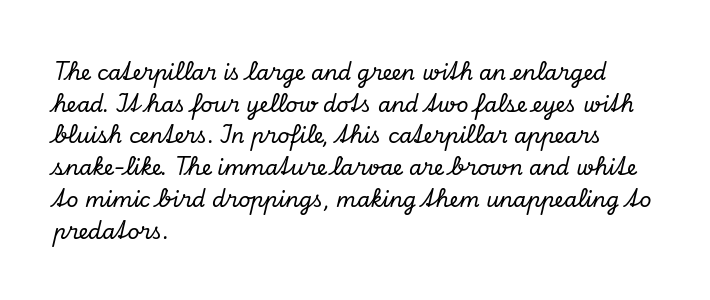
{"italic": "yes", "lean": "right", "slant_degrees": 13, "underline": "no", "align": "left", "line_spacing": "normal", "line_spacing_ratio": 1.51, "letter_spacing": "normal", "letter_spacing_em": 0.0, "glyph_px": 21}
